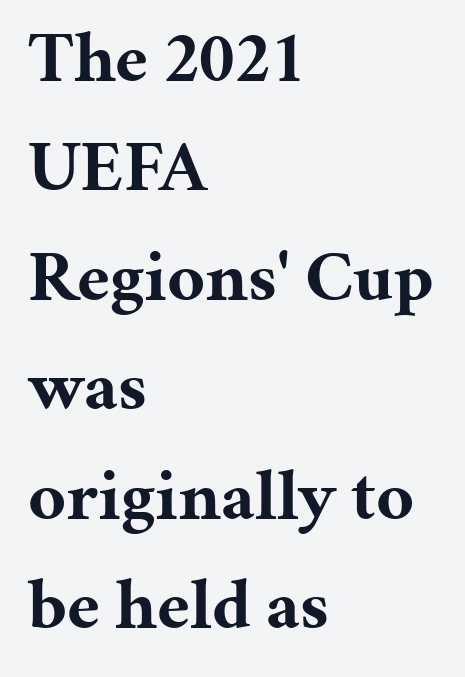
Font category for this specimen: serif. The sample has been set heavy, in full bold. Tall strokes in this sample are plumb rather than angled. Tracking here is standard; glyphs follow each other at the usual distance. Looks like regular typesetting: each glyph gets only the width it needs. Unmarked baselines from the first word to the last.
